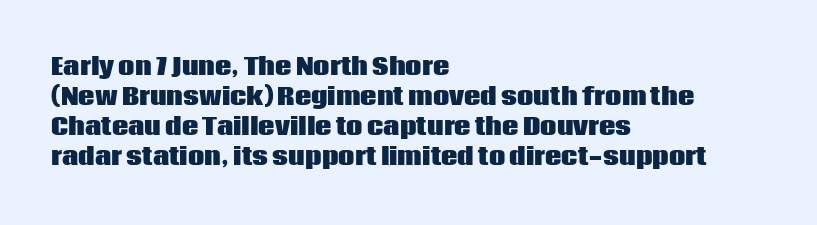
{"italic": "no", "bold": "yes", "underline": "no", "align": "left", "line_spacing": "normal", "line_spacing_ratio": 1.3, "letter_spacing": "normal", "letter_spacing_em": 0.0, "glyph_px": 23}
